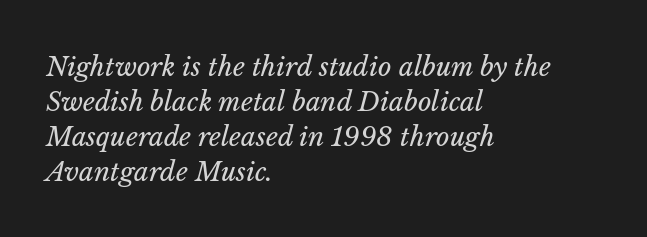
The image shows 26 px text type, italic (leaning right); set left-aligned, normal line spacing (1.34x), normal letter spacing, not underlined.
